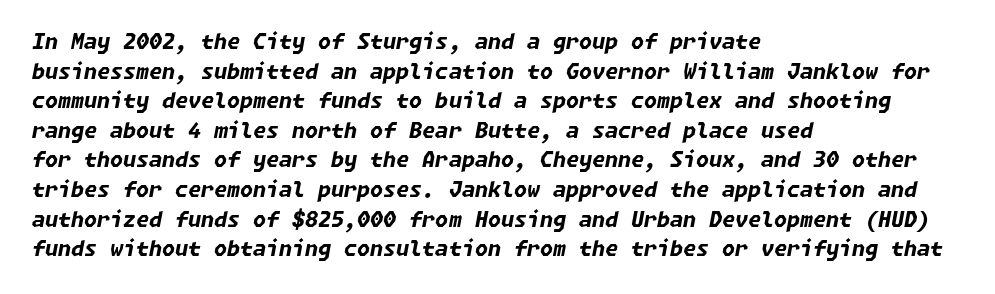
Q: Is the text bold? A: Yes.
Q: Is the text italic (slanted)? A: Yes, it leans right by about 11 degrees.
Q: Is the text underlined? A: No.
Q: How is the paragraph aligned? A: Left-aligned.
Q: Is the spacing between letters normal or unusually wide? A: Normal.
Q: Is the spacing between lines tight, normal or loose? A: Normal.
